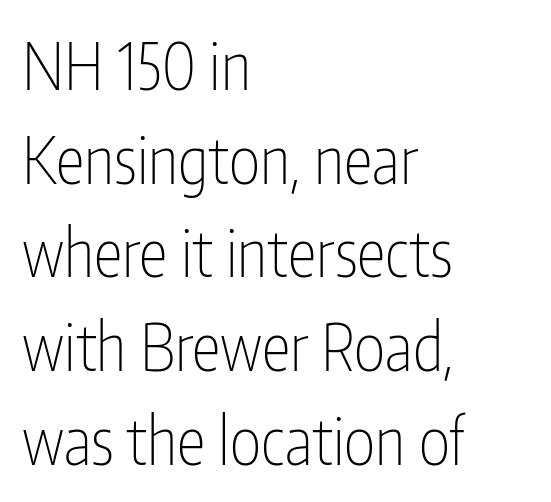
The image shows 66 px thin, condensed sans-serif type, upright; set left-aligned, normal line spacing (1.42x), normal letter spacing, not underlined; low stroke contrast and a medium x-height.
